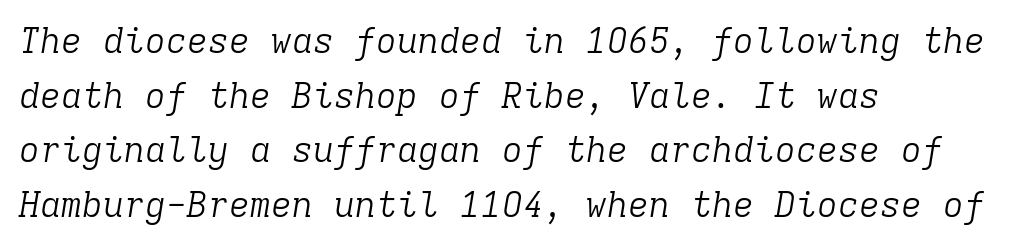
{"serif": "yes", "italic": "yes", "lean": "right", "slant_degrees": 9, "bold": "no", "weight": "light", "width": "normal", "stroke_contrast": "low", "x_height": "medium", "monospaced": "yes", "underline": "no", "align": "left", "line_spacing": "normal", "line_spacing_ratio": 1.56, "letter_spacing": "normal", "letter_spacing_em": 0.0, "glyph_px": 35}
